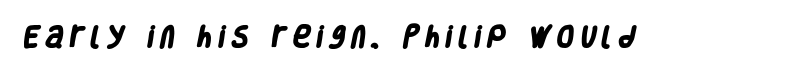
Thick stems and heavy bowls — unmistakably bold. The specimen omits any rule beneath the text block's lines. Characters follow at a spacing far wider than the type designer built in.
